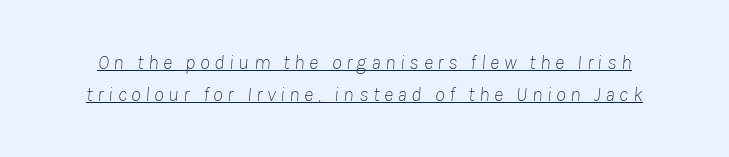
Q: Is the text bold? A: No.
Q: Is the text italic (slanted)? A: Yes, it leans right by about 8 degrees.
Q: Is the text underlined? A: Yes.
Q: Is the spacing between letters normal or unusually wide? A: Unusually wide.
Q: Is the spacing between lines tight, normal or loose? A: Normal.
